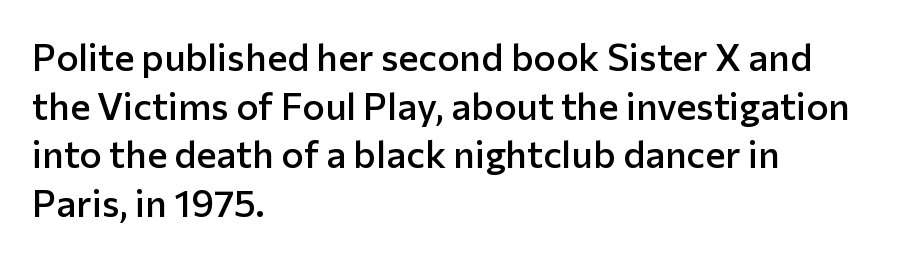
Q: Is the text bold? A: Semi-bold.
Q: Is the text italic (slanted)? A: No, it is upright.
Q: Is the typeface a serif or a sans-serif typeface? A: Sans-serif.
Q: Is the text underlined? A: No.
Q: How is the paragraph aligned? A: Left-aligned.
Q: Is the spacing between letters normal or unusually wide? A: Normal.
Q: Is the spacing between lines tight, normal or loose? A: Normal.
Q: Width (condensed, normal, or wide)? A: Normal.
Q: Stroke contrast? A: Low.
Q: x-height? A: Medium.
Q: Monospaced? A: No.
